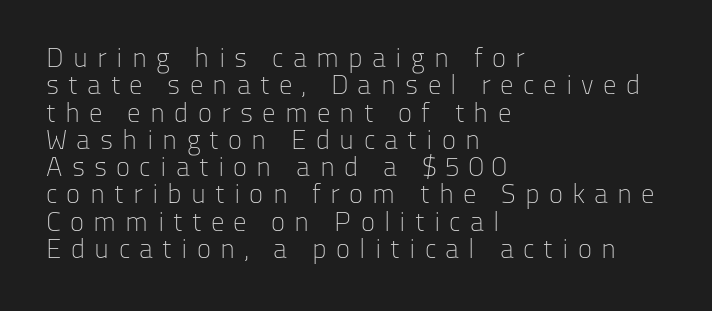
The image shows 27 px text type, upright; set left-aligned, tight line spacing (1.01x), unusually wide letter spacing (+0.34 em), not underlined.
